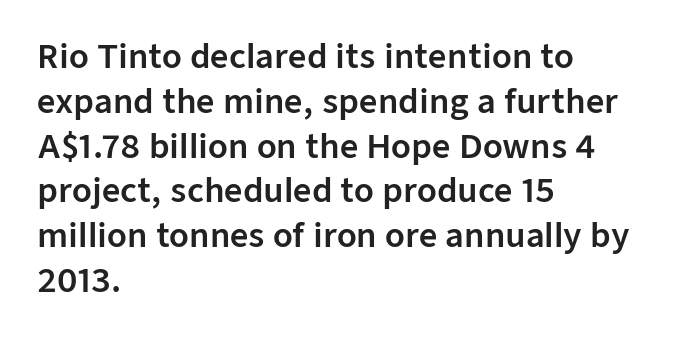
Q: Is the text italic (slanted)? A: No, it is upright.
Q: Is the typeface a serif or a sans-serif typeface? A: Sans-serif.
Q: Is the text underlined? A: No.
Q: How is the paragraph aligned? A: Left-aligned.
Q: Is the spacing between letters normal or unusually wide? A: Normal.
Q: Is the spacing between lines tight, normal or loose? A: Normal.
Q: Width (condensed, normal, or wide)? A: Normal.
Q: Stroke contrast? A: Low.
Q: x-height? A: Medium.
Q: Monospaced? A: No.
